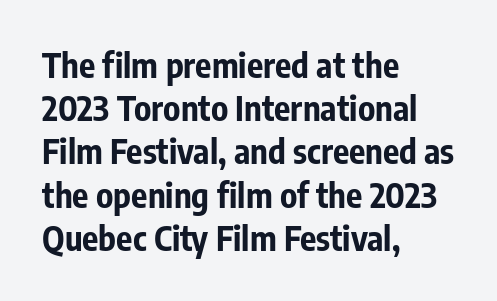
The image shows 34 px bold, condensed sans-serif type, upright; set left-aligned, normal line spacing (1.27x), normal letter spacing, not underlined; low stroke contrast and a medium x-height.
